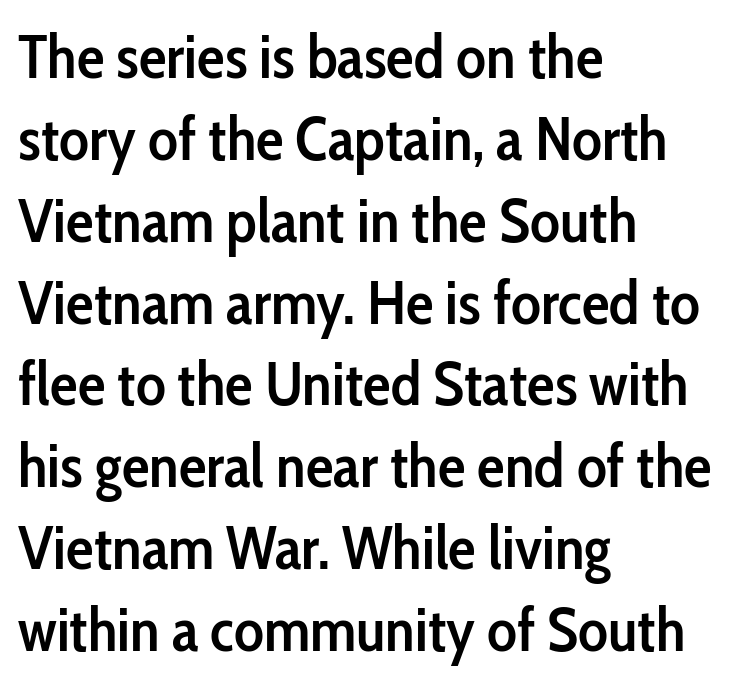
Q: Is the text bold? A: Semi-bold.
Q: Is the text italic (slanted)? A: No, it is upright.
Q: Is the typeface a serif or a sans-serif typeface? A: Sans-serif.
Q: Is the text underlined? A: No.
Q: How is the paragraph aligned? A: Left-aligned.
Q: Is the spacing between letters normal or unusually wide? A: Normal.
Q: Is the spacing between lines tight, normal or loose? A: Normal.
Q: Width (condensed, normal, or wide)? A: Condensed.
Q: Stroke contrast? A: Low.
Q: x-height? A: Medium.
Q: Monospaced? A: No.
